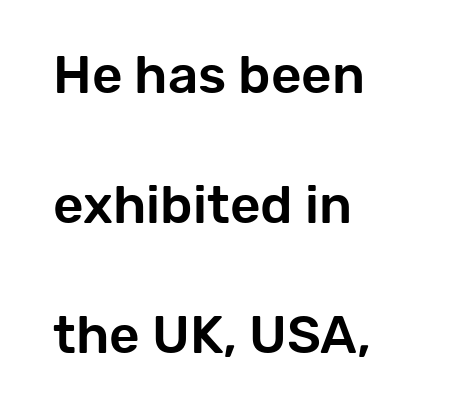
Notice how the stems are strictly vertical — no italics here. Each row of text sits above clean, open space. Short and long lines alike share a common starting point at left. The letterforms sit shoulder to shoulder at normal distance. A sans-serif font was chosen for this passage. If you measured baseline to baseline, you'd find a long distance.
